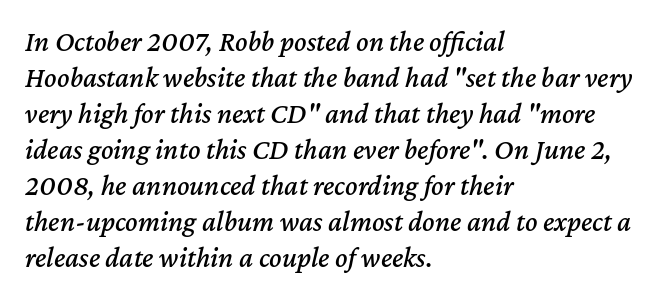
The typography opts for an oblique posture over an upright one. If you drew a ruler down the left edge, every line would touch it. The passage shown is typed in a proportional face where columns would drift. Quick note: underline off. Nobody touched the tracking dial on this one.
